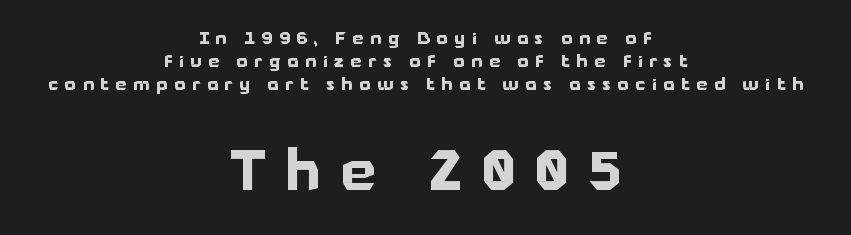
Q: Is the text bold? A: Yes.
Q: Is the text italic (slanted)? A: No, it is upright.
Q: Is the typeface a serif or a sans-serif typeface? A: Sans-serif.
Q: Is the text underlined? A: No.
Q: How is the paragraph aligned? A: Centered.
Q: Is the spacing between letters normal or unusually wide? A: Unusually wide.
Q: Is the spacing between lines tight, normal or loose? A: Normal.
Q: Which block of text is set in a larger size, the first (top) or the second (bottom)? A: The second (bottom) one.
Q: Width (condensed, normal, or wide)? A: Normal.
Q: Stroke contrast? A: Low.
Q: x-height? A: Medium.
Q: Monospaced? A: No.
